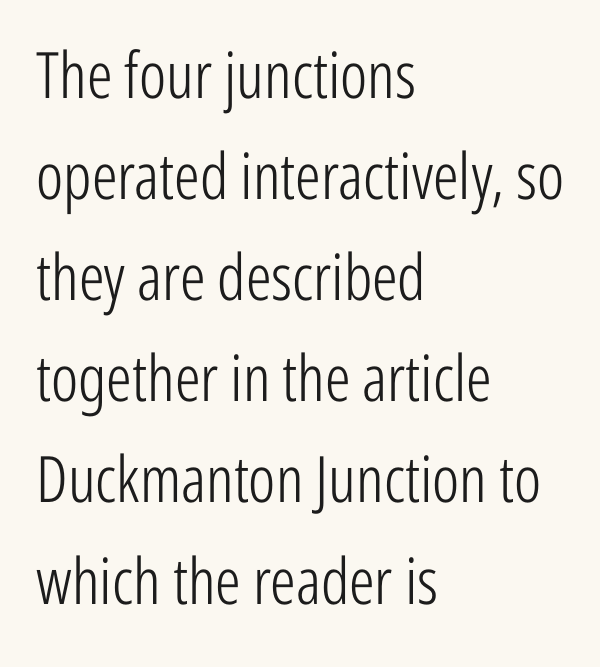
{"serif": "no", "italic": "no", "bold": "no", "weight": "light", "width": "condensed", "stroke_contrast": "low", "x_height": "medium", "monospaced": "no", "underline": "no", "align": "left", "line_spacing": "normal", "line_spacing_ratio": 1.58, "letter_spacing": "normal", "letter_spacing_em": 0.0, "glyph_px": 64}
